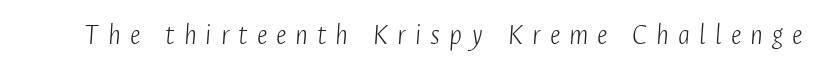
{"italic": "yes", "lean": "right", "slant_degrees": 4, "bold": "no", "weight": "light", "width": "condensed", "stroke_contrast": "low", "x_height": "medium", "monospaced": "no", "underline": "no", "letter_spacing": "wide", "letter_spacing_em": 0.3, "glyph_px": 30}
